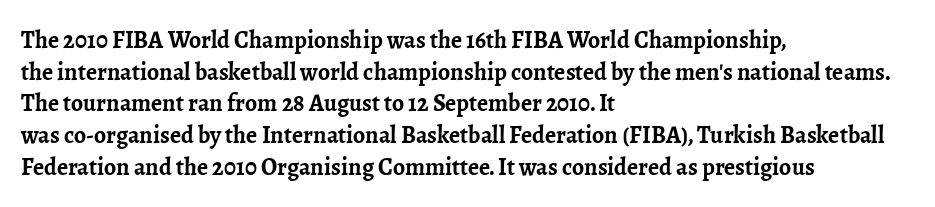
Honestly, the letter spacing is just normal — you wouldn't notice it. One glance says typical: line gaps are just what's usual. These lines stack with their left ends in a neat column. The type sits square on the baseline with zero lean. Descender tails drop into unmarked territory. How heavy is the stroke? Heavy — this is a bold.
